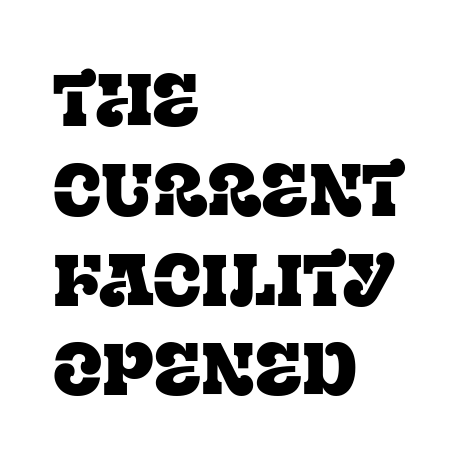
{"serif": "yes", "italic": "no", "width": "normal", "stroke_contrast": "low", "x_height": "large", "monospaced": "no", "underline": "no", "align": "left", "line_spacing_ratio": 1.23, "letter_spacing": "normal", "letter_spacing_em": 0.0, "glyph_px": 73}
